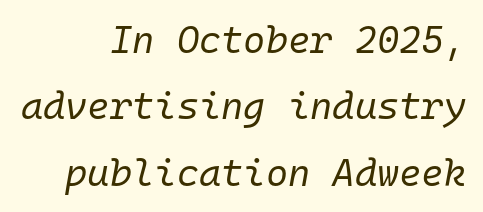
Q: Is the text bold? A: No.
Q: Is the text italic (slanted)? A: Yes, it leans right by about 10 degrees.
Q: Is the text underlined? A: No.
Q: How is the paragraph aligned? A: Right-aligned.
Q: Is the spacing between letters normal or unusually wide? A: Normal.
Q: Width (condensed, normal, or wide)? A: Normal.
Q: Stroke contrast? A: Low.
Q: x-height? A: Medium.
Q: Monospaced? A: Yes.
